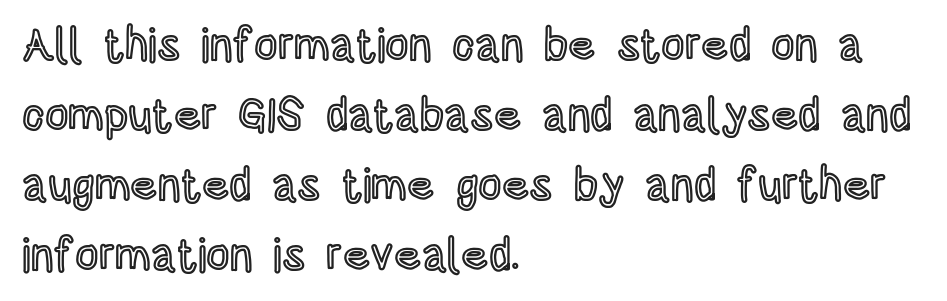
{"italic": "no", "width": "condensed", "x_height": "large", "monospaced": "no", "underline": "no", "align": "left", "line_spacing": "normal", "line_spacing_ratio": 1.52, "letter_spacing": "normal", "letter_spacing_em": 0.0, "glyph_px": 46}
